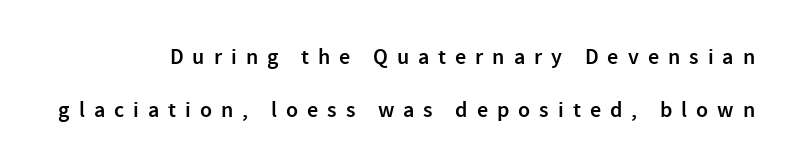
Each word looks stretched out because of the extra space between its letters. If you drew a line through each stem, it would be perfectly vertical. The leading is generous, giving the passage an open texture. A bare baseline throughout the passage. The glyphs have the mass of a demibold cut, below bold.
